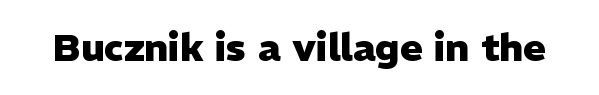
Q: Is the text bold? A: Yes.
Q: Is the text italic (slanted)? A: No, it is upright.
Q: Is the typeface a serif or a sans-serif typeface? A: Sans-serif.
Q: Is the text underlined? A: No.
Q: Is the spacing between letters normal or unusually wide? A: Normal.
Q: Width (condensed, normal, or wide)? A: Normal.
Q: Stroke contrast? A: Low.
Q: x-height? A: Medium.
Q: Monospaced? A: No.
